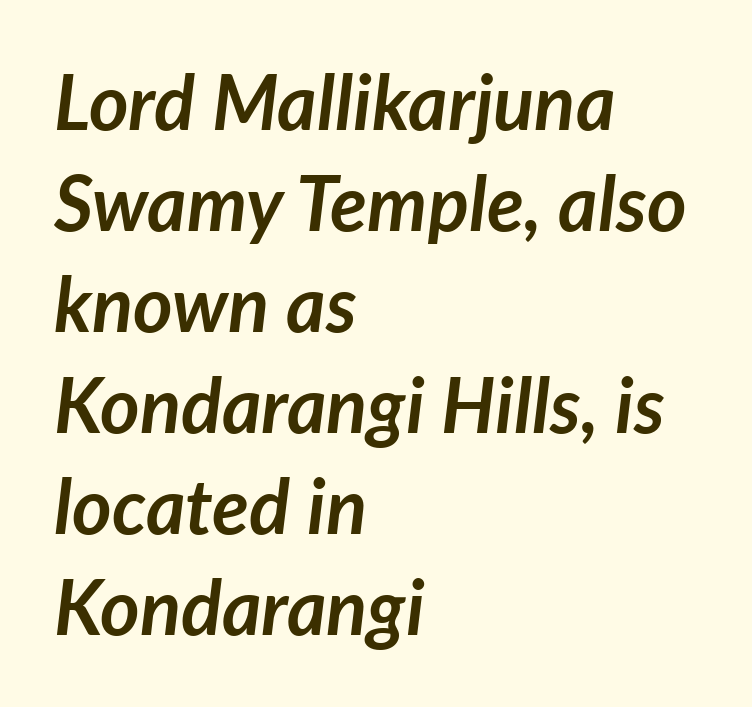
{"italic": "yes", "lean": "right", "slant_degrees": 7, "bold": "yes", "weight": "semibold", "width": "normal", "stroke_contrast": "low", "x_height": "medium", "monospaced": "no", "underline": "no", "align": "left", "line_spacing": "normal", "line_spacing_ratio": 1.33, "letter_spacing": "normal", "letter_spacing_em": 0.0, "glyph_px": 76}
